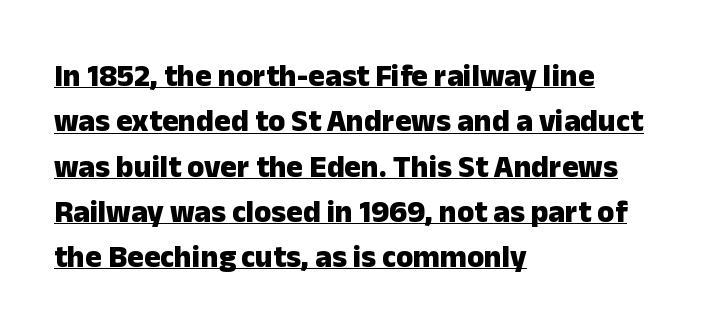
The image shows 31 px heavy sans-serif type, upright; set left-aligned, normal line spacing (1.46x), normal letter spacing, underlined; low stroke contrast and a medium x-height.
